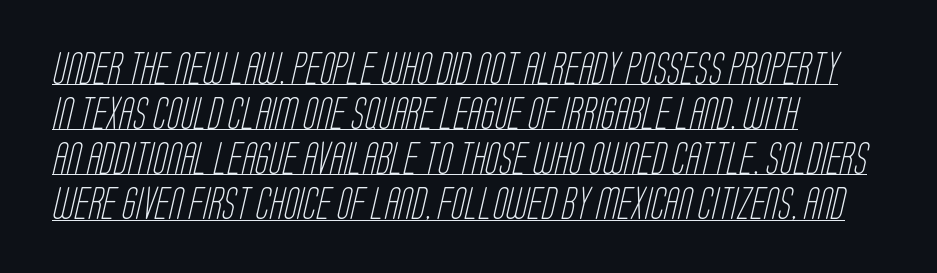
Q: Is the text bold? A: No.
Q: Is the typeface a serif or a sans-serif typeface? A: Sans-serif.
Q: Is the text underlined? A: Yes.
Q: How is the paragraph aligned? A: Left-aligned.
Q: Is the spacing between letters normal or unusually wide? A: Normal.
Q: Is the spacing between lines tight, normal or loose? A: Normal.
Q: Width (condensed, normal, or wide)? A: Condensed.
Q: Stroke contrast? A: Low.
Q: x-height? A: Large.
Q: Monospaced? A: No.
